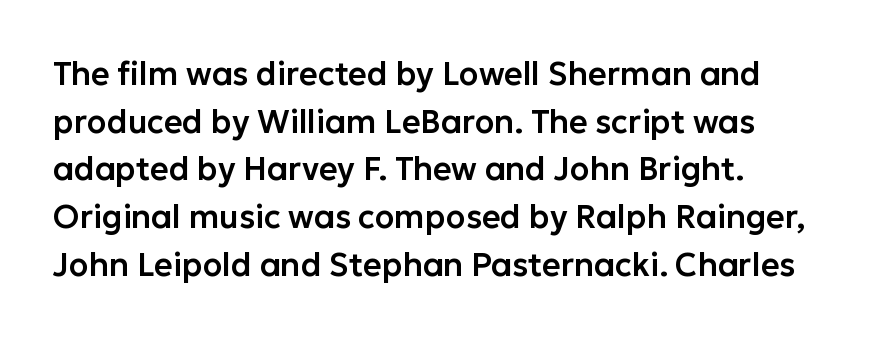
Check where the strokes stop: nothing finishes them off — pure sans. Proportional: the letters do not fall into vertical columns. Tall strokes in this sample are plumb rather than angled. Normally led — the rows are evenly, conventionally spaced. Look at the tracking — it's just the regular setting, nothing added.
